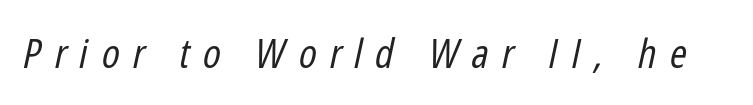
{"italic": "yes", "lean": "right", "slant_degrees": 12, "bold": "no", "weight": "regular", "width": "condensed", "stroke_contrast": "low", "x_height": "medium", "monospaced": "no", "underline": "no", "letter_spacing": "wide", "letter_spacing_em": 0.32, "glyph_px": 41}
